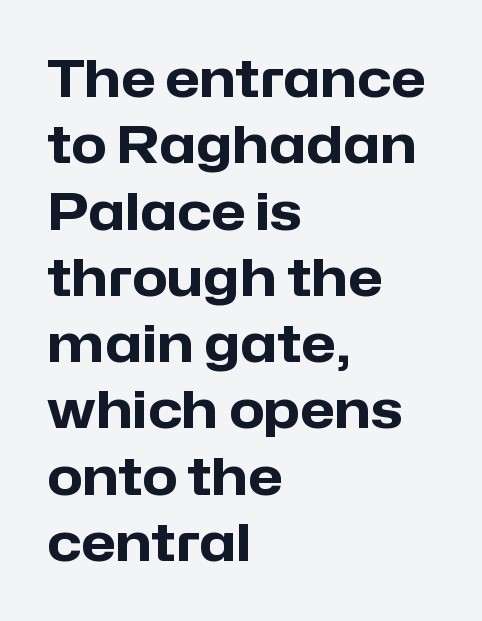
The image shows 51 px heavy sans-serif type, upright; set left-aligned, normal line spacing (1.3x), normal letter spacing, not underlined; low stroke contrast and a medium x-height.
